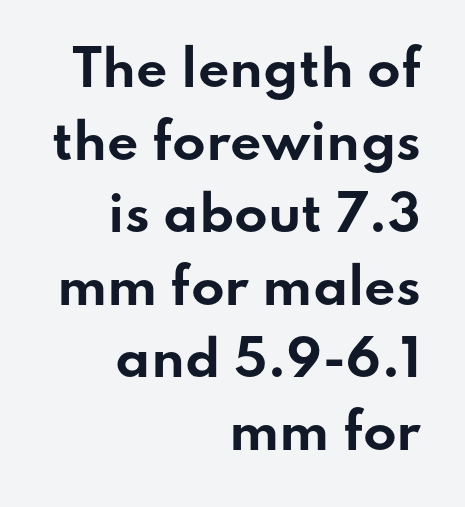
{"serif": "no", "italic": "no", "bold": "yes", "weight": "bold", "width": "wide", "stroke_contrast": "low", "x_height": "small", "monospaced": "no", "underline": "no", "align": "right", "line_spacing": "normal", "line_spacing_ratio": 1.48, "letter_spacing": "normal", "letter_spacing_em": 0.0, "glyph_px": 49}
